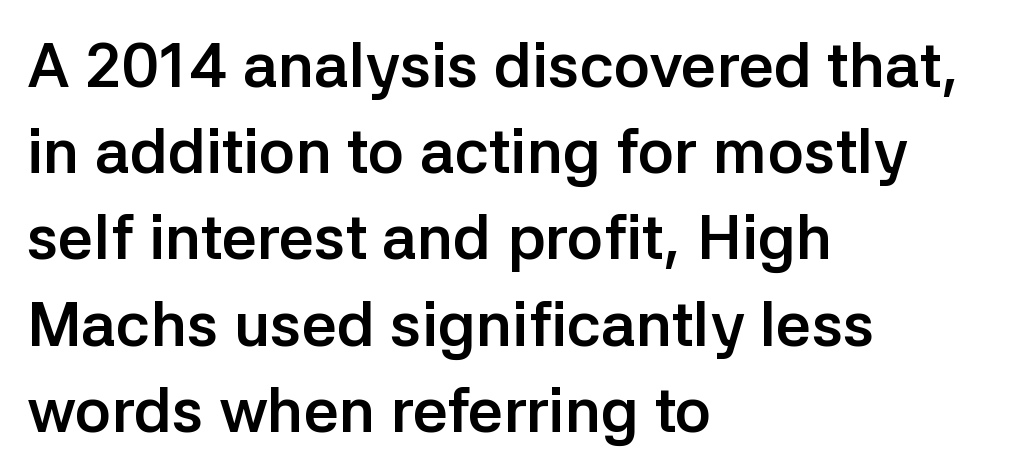
Casual observation: everything's shoved over to the left. Here the designer chose a conventional face with non-uniform glyph widths. Any mark beneath the type? The region is blank. Serif or sans? Sans — the stroke terminals are bare.
